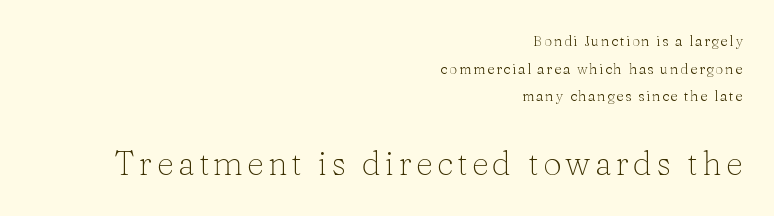
Words float on clear page, feet unadorned. Is the lower block the larger one? Yes — the lower block carries the bigger type. This is roman type, the default non-slanted kind. Line spacing here is loose.
